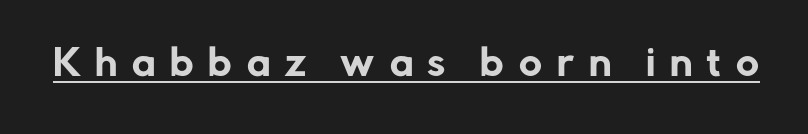
{"serif": "no", "italic": "no", "width": "normal", "stroke_contrast": "low", "x_height": "medium", "monospaced": "no", "underline": "yes", "letter_spacing": "wide", "letter_spacing_em": 0.42, "glyph_px": 35}
